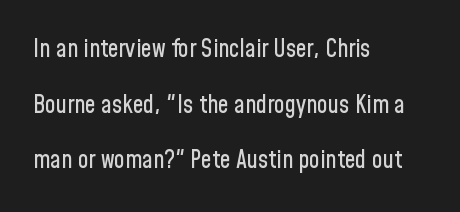
The image shows 24 px text type, upright; set left-aligned, loose line spacing (2.32x), normal letter spacing, not underlined.
